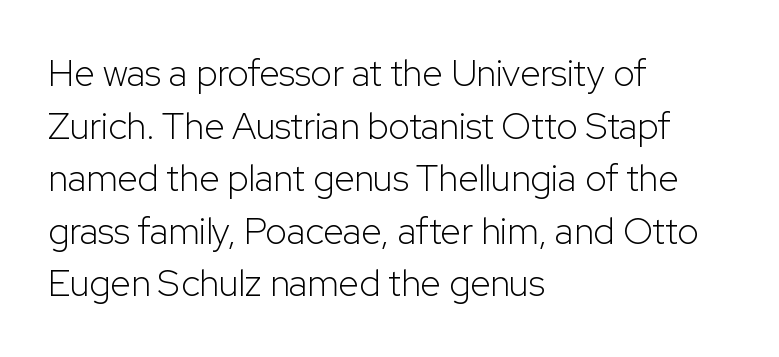
{"serif": "no", "italic": "no", "bold": "no", "weight": "light", "width": "normal", "stroke_contrast": "low", "x_height": "medium", "monospaced": "no", "underline": "no", "align": "left", "line_spacing": "normal", "line_spacing_ratio": 1.42, "letter_spacing": "normal", "letter_spacing_em": 0.0, "glyph_px": 37}
